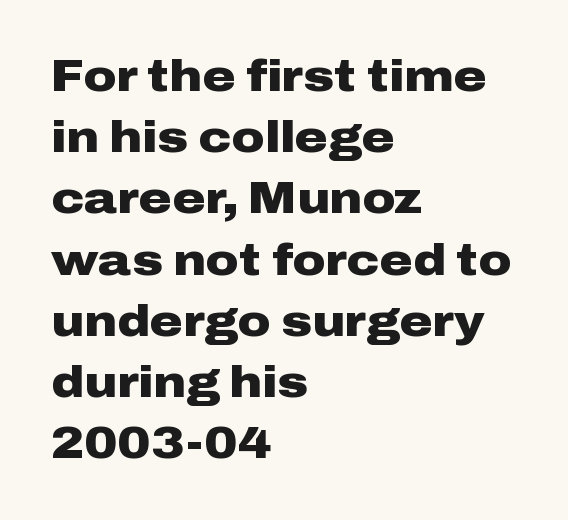
The image shows 45 px heavy, wide sans-serif type, upright; set left-aligned, normal line spacing (1.36x), normal letter spacing, not underlined; low stroke contrast and a medium x-height.
